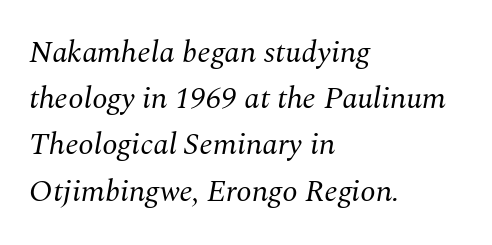
Leading matches the norm, producing a regular column. The typography opts for an oblique posture over an upright one. Is this a heavy cut? Hardly; it is regular or lighter. To sum up the face: it has serifs.
